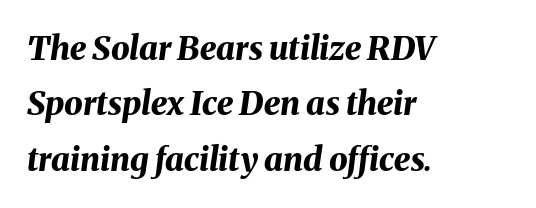
{"italic": "yes", "lean": "right", "slant_degrees": 8, "bold": "yes", "weight": "bold", "width": "normal", "stroke_contrast": "medium", "x_height": "medium", "monospaced": "no", "underline": "no", "align": "left", "line_spacing": "normal", "line_spacing_ratio": 1.68, "letter_spacing": "normal", "letter_spacing_em": 0.0, "glyph_px": 33}
